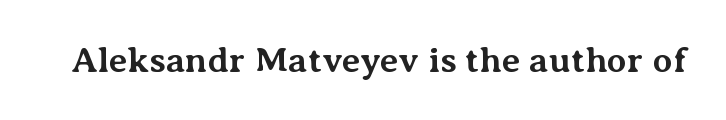
Q: Is the text bold? A: Yes.
Q: Is the text italic (slanted)? A: No, it is upright.
Q: Is the typeface a serif or a sans-serif typeface? A: Serif.
Q: Is the text underlined? A: No.
Q: Is the spacing between letters normal or unusually wide? A: Normal.
Q: Width (condensed, normal, or wide)? A: Normal.
Q: Stroke contrast? A: Medium.
Q: x-height? A: Medium.
Q: Monospaced? A: No.
